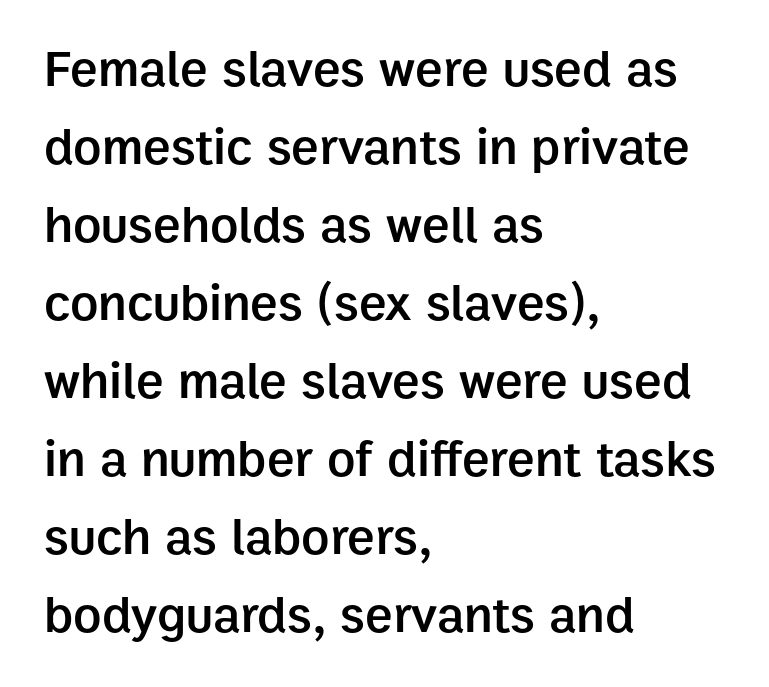
Q: Is the text bold? A: Semi-bold.
Q: Is the text italic (slanted)? A: No, it is upright.
Q: Is the typeface a serif or a sans-serif typeface? A: Sans-serif.
Q: Is the text underlined? A: No.
Q: How is the paragraph aligned? A: Left-aligned.
Q: Is the spacing between letters normal or unusually wide? A: Normal.
Q: Is the spacing between lines tight, normal or loose? A: Normal.
Q: Width (condensed, normal, or wide)? A: Normal.
Q: Stroke contrast? A: Low.
Q: x-height? A: Medium.
Q: Monospaced? A: No.
